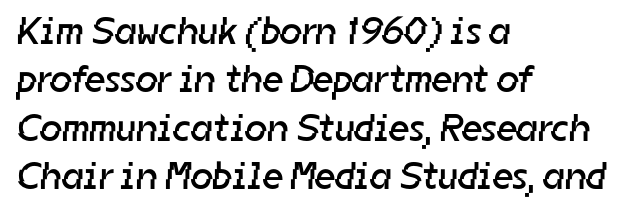
The line texture is even and compact thanks to regular tracking. No letter is thick-stroked: the sample isn't bold. Any mark beneath the type? The region is blank. Spacing verdict: proportional, widths tailored to each character. Is this a sans? Yes — the strokes have no serifs.
